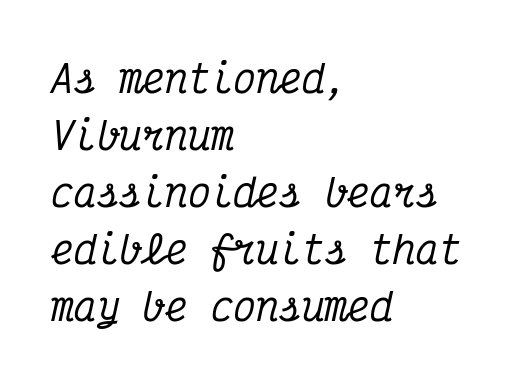
Q: Is the text italic (slanted)? A: Yes, it leans right by about 12 degrees.
Q: Is the typeface a serif or a sans-serif typeface? A: Serif.
Q: Is the text underlined? A: No.
Q: How is the paragraph aligned? A: Left-aligned.
Q: Is the spacing between letters normal or unusually wide? A: Normal.
Q: Is the spacing between lines tight, normal or loose? A: Normal.
Q: Width (condensed, normal, or wide)? A: Condensed.
Q: Stroke contrast? A: Medium.
Q: x-height? A: Medium.
Q: Monospaced? A: Yes.
